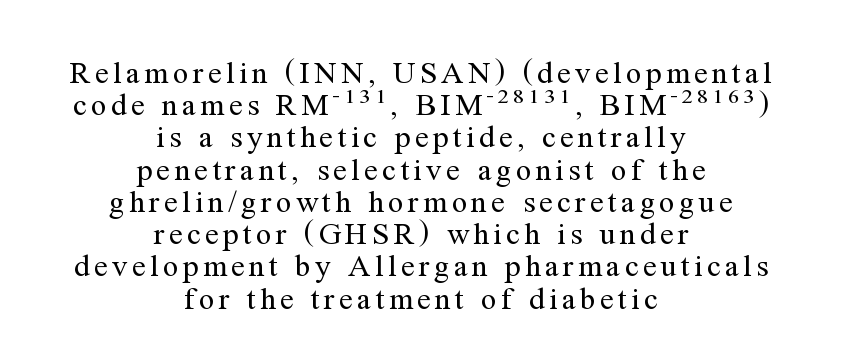
{"serif": "yes", "italic": "no", "bold": "no", "weight": "regular", "width": "normal", "stroke_contrast": "medium", "x_height": "medium", "monospaced": "no", "underline": "no", "align": "center", "line_spacing": "tight", "line_spacing_ratio": 1.04, "glyph_px": 31}
